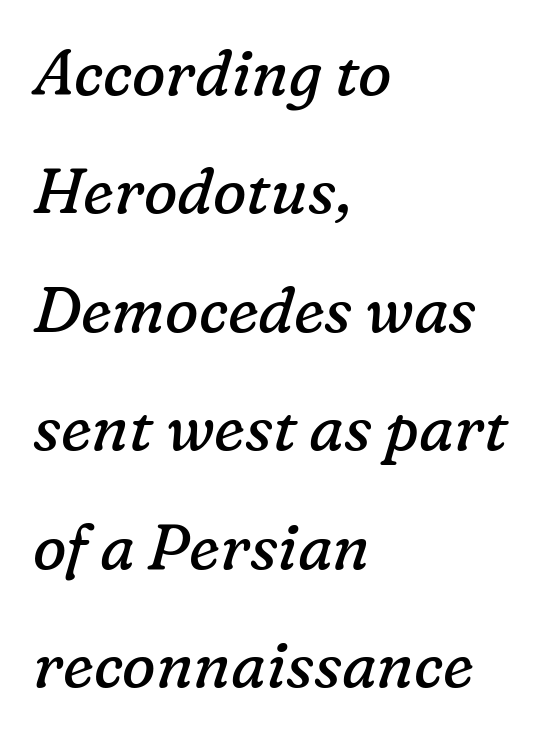
The image shows 63 px regular-weight serif type, italic (leaning right); set left-aligned, line spacing 1.88x, normal letter spacing, not underlined; low stroke contrast and a medium x-height.
